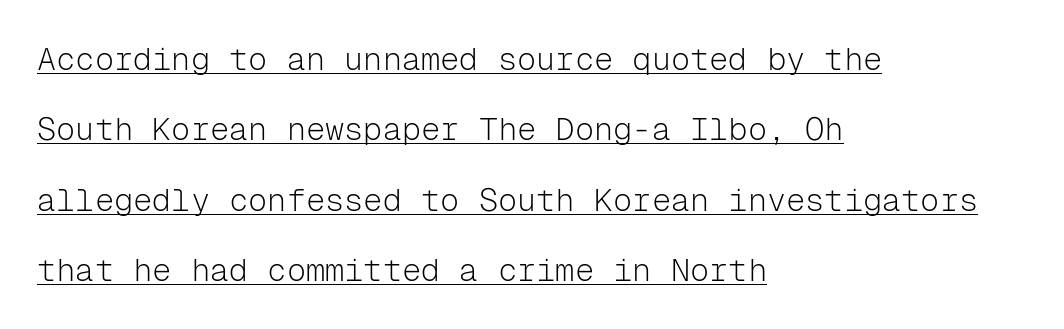
The image shows 32 px light sans-serif type, upright, monospaced; set left-aligned, loose line spacing (2.2x), normal letter spacing, underlined; low stroke contrast and a medium x-height.
